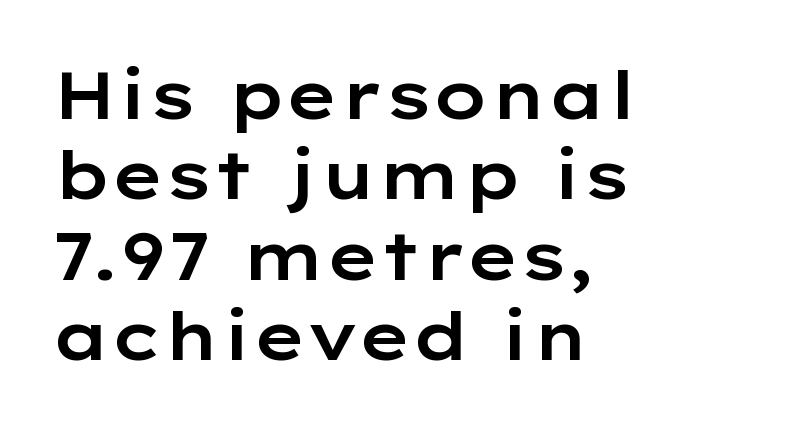
Q: Is the text italic (slanted)? A: No, it is upright.
Q: Is the typeface a serif or a sans-serif typeface? A: Sans-serif.
Q: Is the text underlined? A: No.
Q: How is the paragraph aligned? A: Left-aligned.
Q: Is the spacing between letters normal or unusually wide? A: Normal.
Q: Width (condensed, normal, or wide)? A: Wide.
Q: Stroke contrast? A: Low.
Q: x-height? A: Medium.
Q: Monospaced? A: No.
